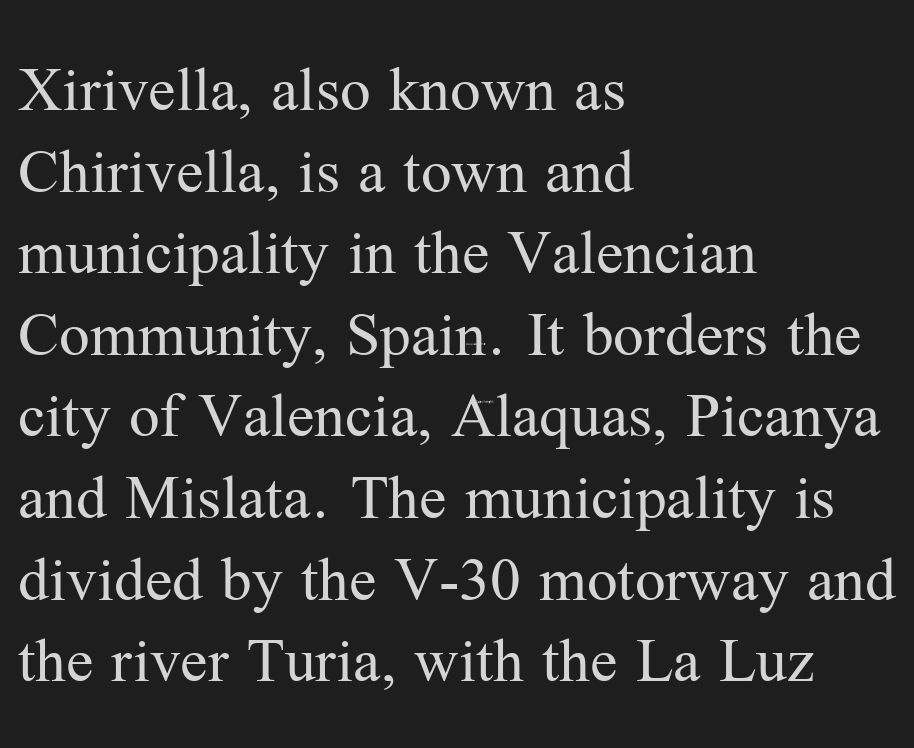
The setting favours the left margin, as ordinary paragraphs usually do. The letters sit at their default tracking, neither squeezed nor spread. Any mark beneath the type? The region is blank. I'd call this a serif setting — the letters wear small feet.
